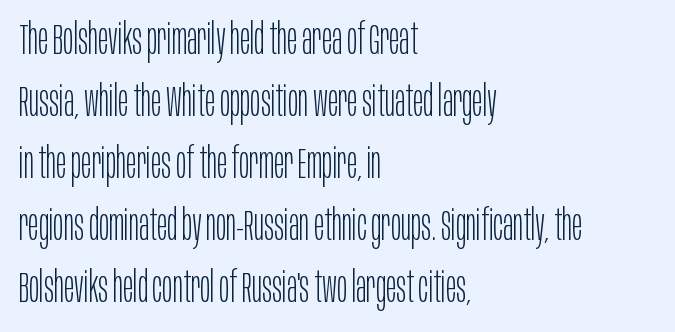
Q: Is the text bold? A: No.
Q: Is the text italic (slanted)? A: No, it is upright.
Q: Is the typeface a serif or a sans-serif typeface? A: Sans-serif.
Q: Is the text underlined? A: No.
Q: How is the paragraph aligned? A: Left-aligned.
Q: Is the spacing between letters normal or unusually wide? A: Normal.
Q: Is the spacing between lines tight, normal or loose? A: Normal.
Q: Width (condensed, normal, or wide)? A: Condensed.
Q: Stroke contrast? A: Low.
Q: x-height? A: Large.
Q: Monospaced? A: No.
